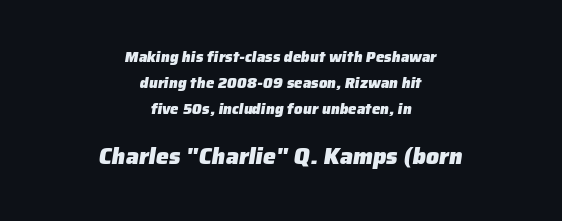
Q: Is the text bold? A: Yes.
Q: Is the text underlined? A: No.
Q: How is the paragraph aligned? A: Centered.
Q: Is the spacing between letters normal or unusually wide? A: Normal.
Q: Which block of text is set in a larger size, the first (top) or the second (bottom)? A: The second (bottom) one.
